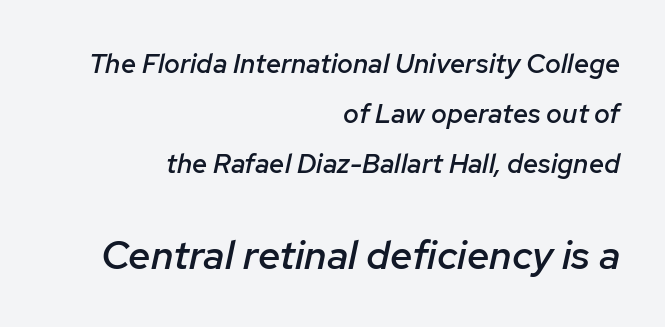
The image shows 40 px semibold type, italic (leaning right); set right-aligned, line spacing 1.86x, normal letter spacing, not underlined; the second (bottom) block is 1.48x larger; low stroke contrast and a medium x-height.
